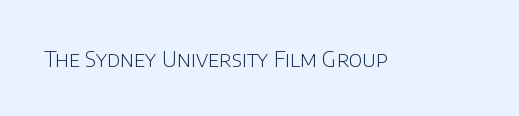
{"italic": "no", "bold": "no", "underline": "no", "letter_spacing": "normal", "letter_spacing_em": 0.0, "glyph_px": 22}
